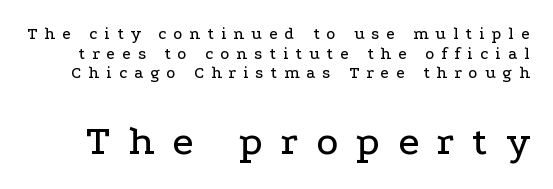
{"serif": "yes", "italic": "no", "width": "wide", "stroke_contrast": "low", "x_height": "medium", "monospaced": "no", "underline": "no", "line_spacing_ratio": 1.16, "letter_spacing": "wide", "letter_spacing_em": 0.42, "larger_block": "second", "size_ratio": 2.47, "glyph_px": 42}
